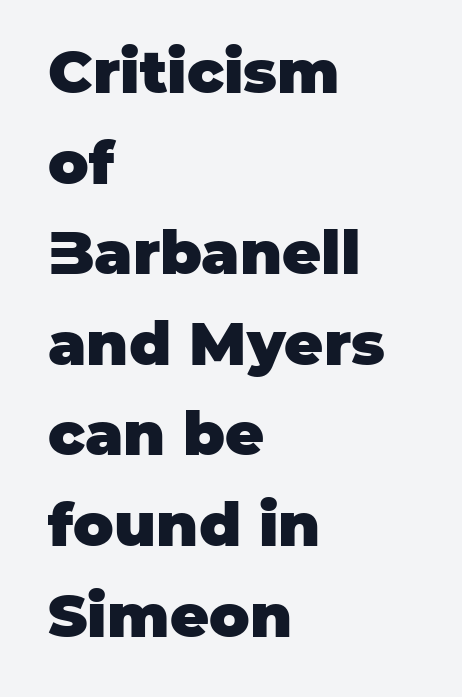
The image shows 60 px heavy sans-serif type, upright; set left-aligned, normal line spacing (1.51x), normal letter spacing, not underlined; low stroke contrast and a large x-height.
